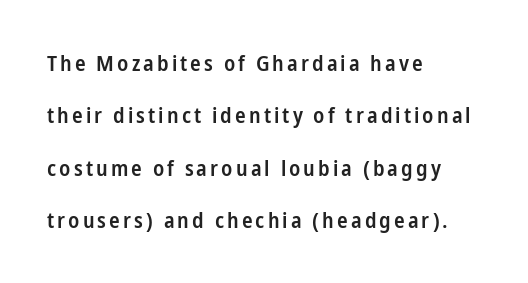
Q: Is the text bold? A: Semi-bold.
Q: Is the text italic (slanted)? A: No, it is upright.
Q: Is the text underlined? A: No.
Q: How is the paragraph aligned? A: Left-aligned.
Q: Is the spacing between lines tight, normal or loose? A: Loose.
